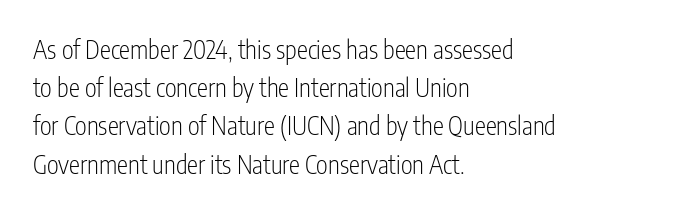
The image shows 25 px text type, upright; set left-aligned, normal line spacing (1.53x), normal letter spacing, not underlined.
